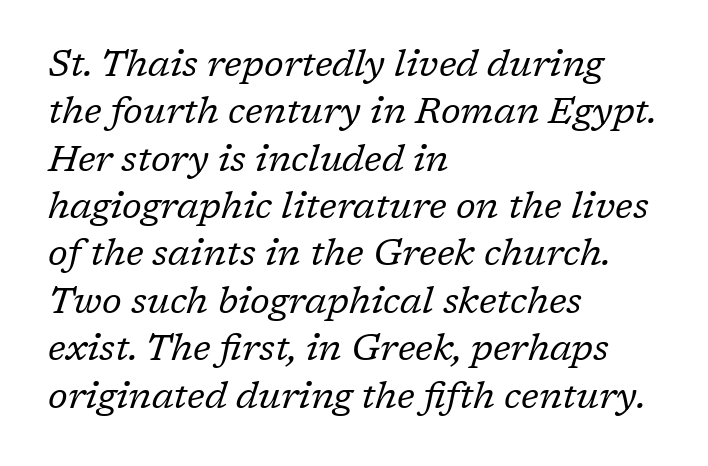
The image shows 37 px regular-weight serif type, italic (leaning right); set left-aligned, normal line spacing (1.28x), normal letter spacing, not underlined; low stroke contrast and a medium x-height.
